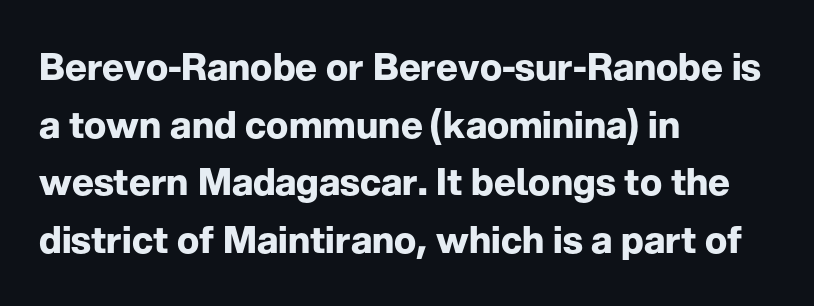
The image shows 37 px bold sans-serif type, upright; set left-aligned, normal line spacing (1.56x), normal letter spacing, not underlined; low stroke contrast and a medium x-height.
